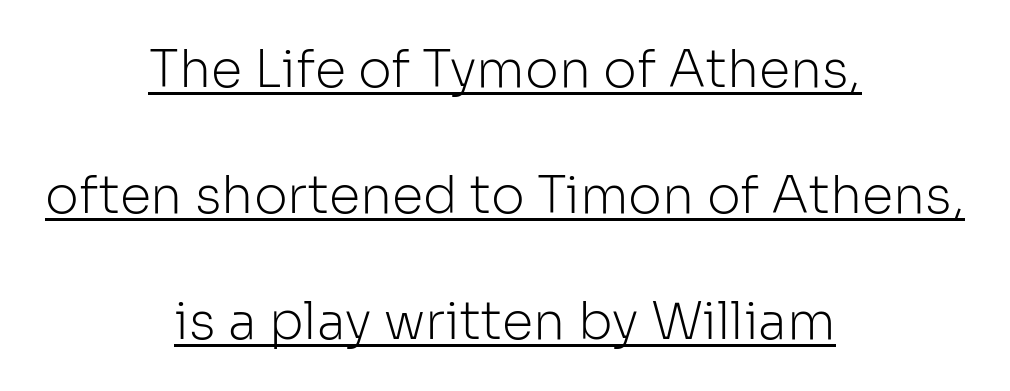
The typesetter has applied underlining to the passage shown. Stroke terminals: plain, sans-serif. Rendered with straight, roman letterforms. No extra tracking has been applied to these lines. A typesetter would call this proportional, since set widths differ per character.
